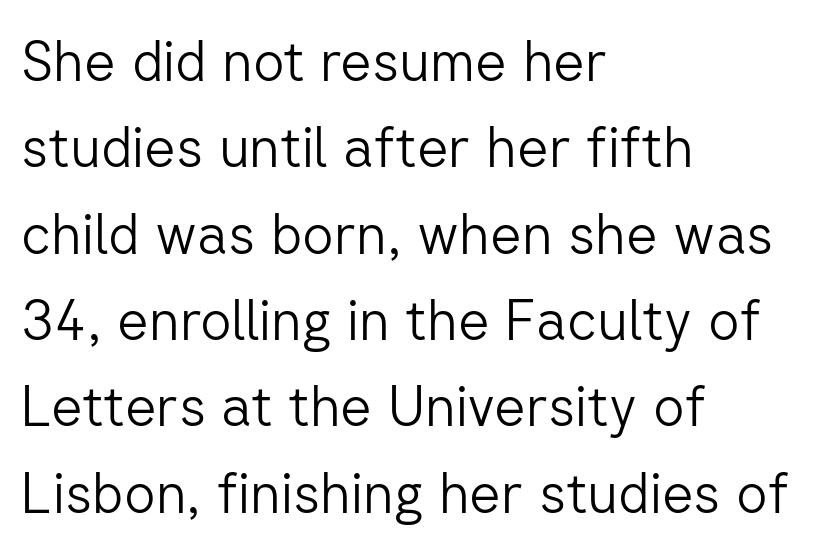
The characters display no serif detailing; their extremities are plain. Quick note: underline off. When letters stand straight like this, we call the style roman or upright. This sample is left-justified, so line endings fall wherever the words run out. The designer left line spacing at the default.
